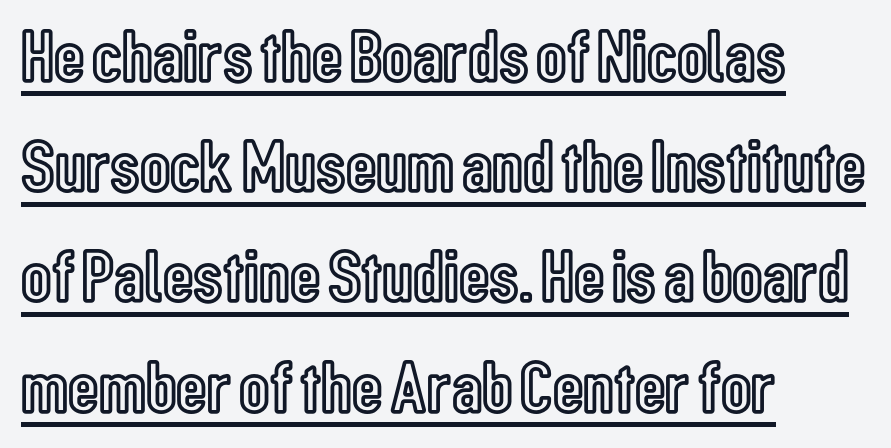
Q: Is the text italic (slanted)? A: No, it is upright.
Q: Is the text underlined? A: Yes.
Q: How is the paragraph aligned? A: Left-aligned.
Q: Is the spacing between letters normal or unusually wide? A: Normal.
Q: Is the spacing between lines tight, normal or loose? A: Normal.
Q: Width (condensed, normal, or wide)? A: Condensed.
Q: x-height? A: Medium.
Q: Monospaced? A: No.
